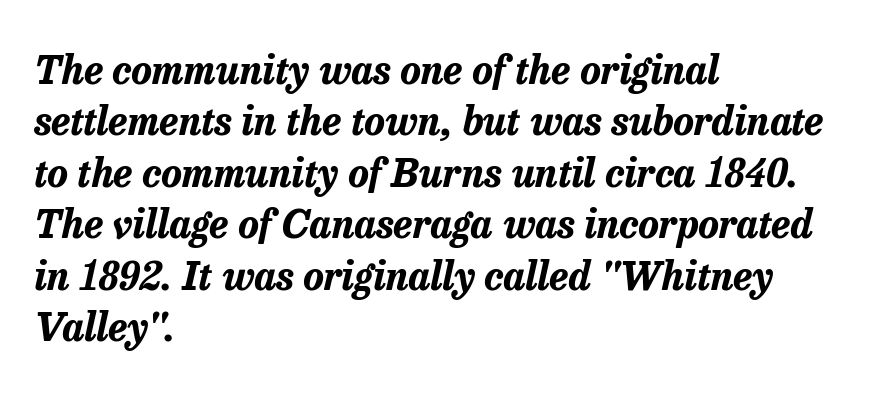
The image shows 39 px bold type, italic (leaning right); set left-aligned, normal line spacing (1.32x), normal letter spacing, not underlined; low stroke contrast and a medium x-height.
